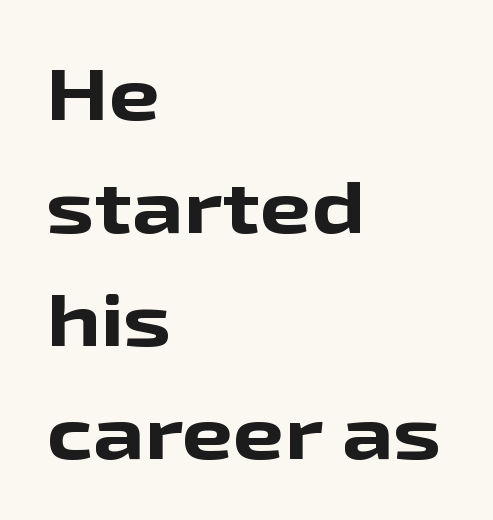
Lines of text with bare space underneath. A typesetter would call this zero additional tracking. Nope, no serifs anywhere on these letters. Notice how the stems are strictly vertical — no italics here.
